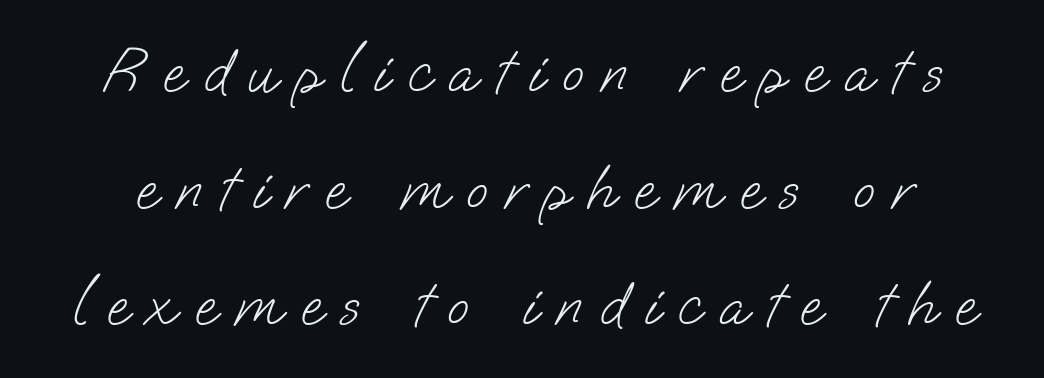
Q: Is the text bold? A: No.
Q: Is the typeface a serif or a sans-serif typeface? A: Sans-serif.
Q: Is the text underlined? A: No.
Q: Is the spacing between letters normal or unusually wide? A: Unusually wide.
Q: Width (condensed, normal, or wide)? A: Normal.
Q: Stroke contrast? A: Low.
Q: x-height? A: Small.
Q: Monospaced? A: No.
